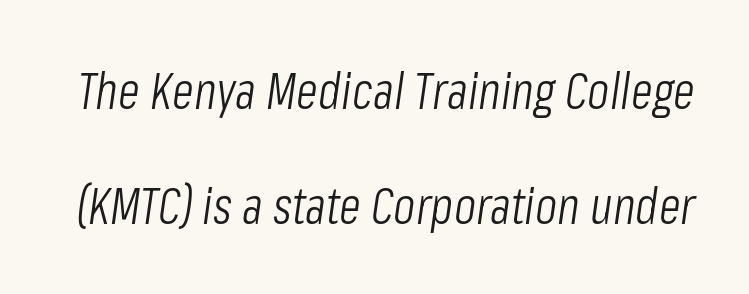
The image shows 51 px light, condensed type, italic (leaning right); set loose line spacing (2.26x), normal letter spacing, not underlined; low stroke contrast and a medium x-height.
